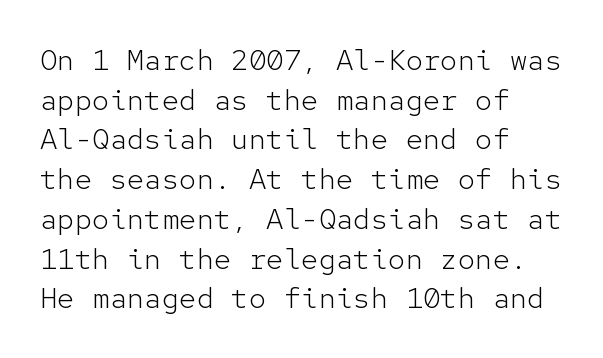
The image shows 29 px light sans-serif type, upright, monospaced; set left-aligned, normal line spacing (1.37x), normal letter spacing, not underlined; low stroke contrast and a medium x-height.
